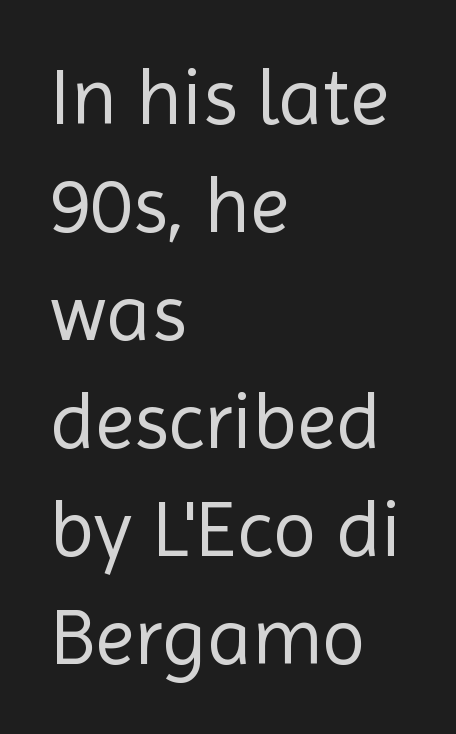
Q: Is the text bold? A: No.
Q: Is the text italic (slanted)? A: No, it is upright.
Q: Is the typeface a serif or a sans-serif typeface? A: Sans-serif.
Q: Is the text underlined? A: No.
Q: How is the paragraph aligned? A: Left-aligned.
Q: Is the spacing between letters normal or unusually wide? A: Normal.
Q: Is the spacing between lines tight, normal or loose? A: Normal.
Q: Width (condensed, normal, or wide)? A: Normal.
Q: x-height? A: Medium.
Q: Monospaced? A: No.
